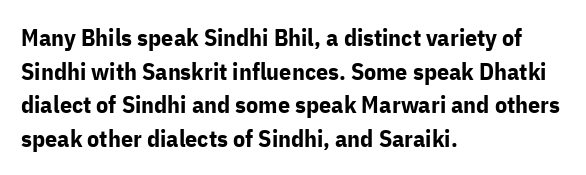
The image shows 24 px bold type, upright; set left-aligned, normal line spacing (1.4x), normal letter spacing, not underlined.
